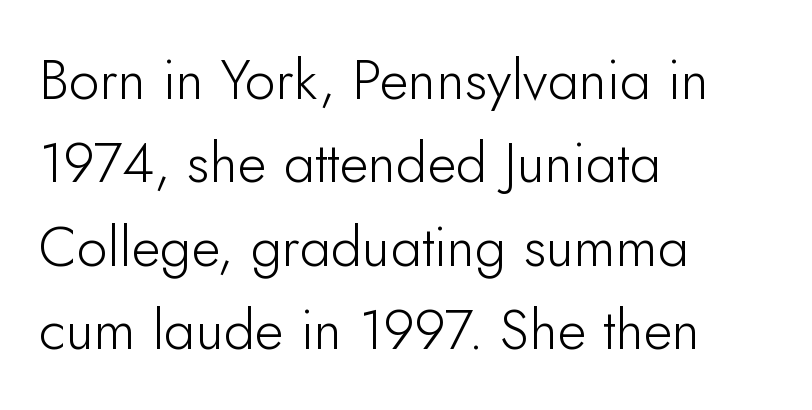
Q: Is the text bold? A: No.
Q: Is the text italic (slanted)? A: No, it is upright.
Q: Is the typeface a serif or a sans-serif typeface? A: Sans-serif.
Q: Is the text underlined? A: No.
Q: How is the paragraph aligned? A: Left-aligned.
Q: Is the spacing between letters normal or unusually wide? A: Normal.
Q: Is the spacing between lines tight, normal or loose? A: Normal.
Q: Width (condensed, normal, or wide)? A: Normal.
Q: Stroke contrast? A: Low.
Q: x-height? A: Small.
Q: Monospaced? A: No.
